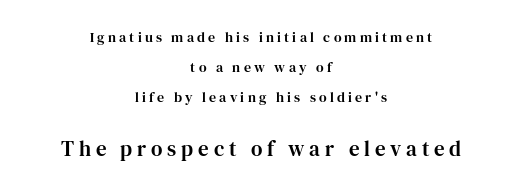
The image shows 21 px text type, upright; set centered, loose line spacing (2.15x), unusually wide letter spacing (+0.23 em), not underlined; the second (bottom) block is 1.5x larger.
